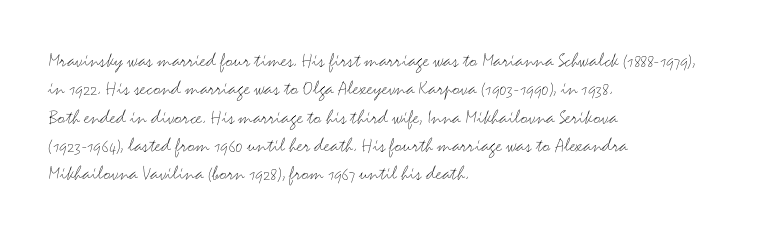
{"bold": "no", "underline": "no", "align": "left", "line_spacing": "normal", "line_spacing_ratio": 1.35, "letter_spacing": "normal", "letter_spacing_em": 0.0, "glyph_px": 21}
